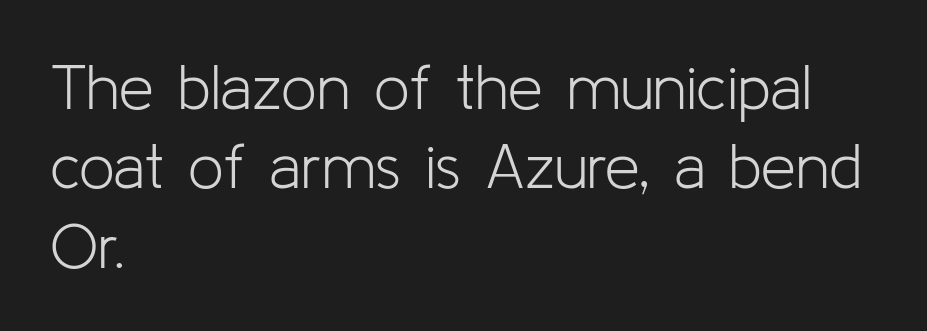
Layout note: lines flush left. You can tell from the bare stems that sans-serif type was used. The lettering holds an erect, upright posture throughout. The rendering uses natural spacing where letterforms have individual widths. Stroke mass is kept to a normal reading level or below. The rows are spaced the way most documents space them.
